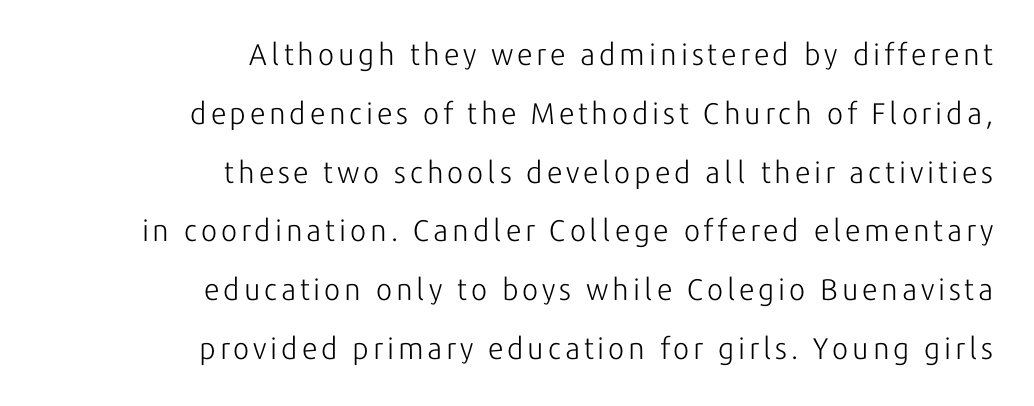
{"serif": "no", "italic": "no", "bold": "no", "weight": "light", "width": "normal", "stroke_contrast": "low", "x_height": "medium", "monospaced": "no", "underline": "no", "align": "right", "line_spacing": "loose", "line_spacing_ratio": 1.96, "glyph_px": 30}
